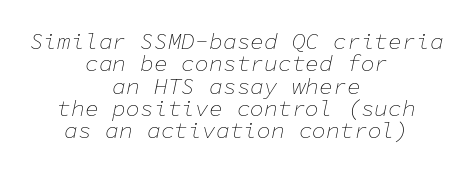
{"italic": "yes", "lean": "right", "slant_degrees": 11, "bold": "no", "underline": "no", "align": "center", "line_spacing": "tight", "line_spacing_ratio": 0.97, "letter_spacing": "normal", "letter_spacing_em": 0.0, "glyph_px": 23}
